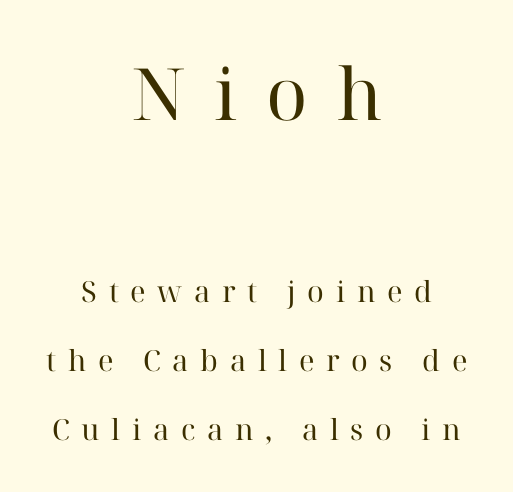
It's the straight-up-and-down kind of type. Compared with typical paragraphs, the rows here are farther apart. The text block is weighted toward neither margin, spreading evenly from the middle. The glyphs are unaccompanied by any horizontal stroke below them. Students, note that the glyphs here are deliberately spaced far apart.
